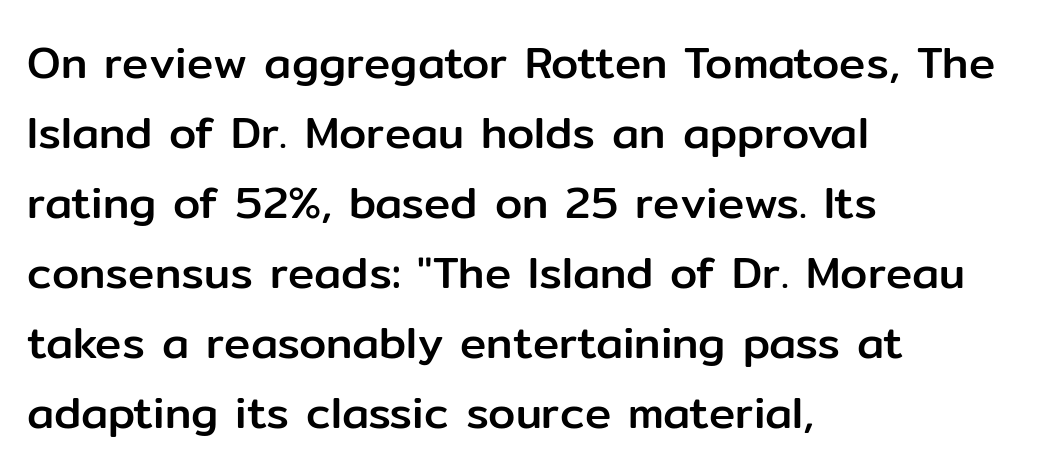
The image shows 44 px sans-serif type, upright; set left-aligned, normal line spacing (1.59x), normal letter spacing, not underlined; low stroke contrast and a medium x-height.
